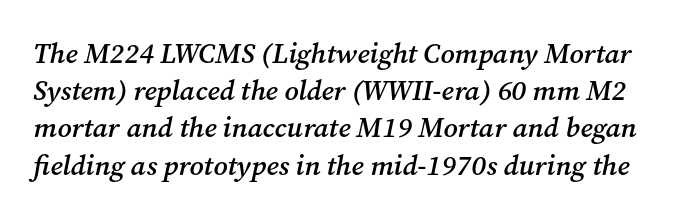
The image shows 28 px semibold serif type, italic (leaning right); set normal line spacing (1.33x), normal letter spacing, not underlined; medium stroke contrast and a medium x-height.
